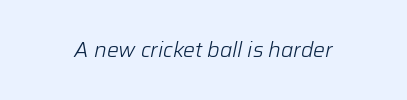
Q: Is the text bold? A: No.
Q: Is the text italic (slanted)? A: Yes, it leans right by about 12 degrees.
Q: Is the text underlined? A: No.
Q: Is the spacing between letters normal or unusually wide? A: Normal.
